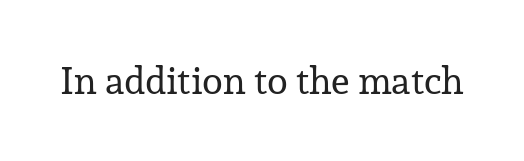
The image shows 38 px regular-weight serif type, upright; set normal letter spacing, not underlined; low stroke contrast and a medium x-height.
